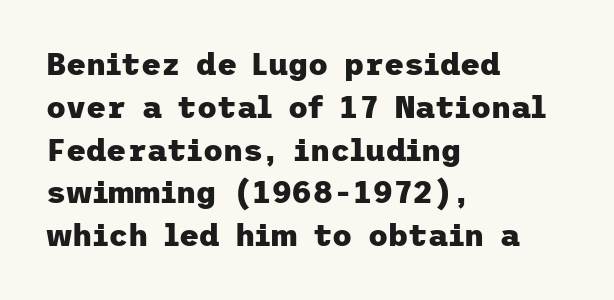
The image shows 31 px heavy sans-serif type, upright; set left-aligned, normal line spacing (1.38x), normal letter spacing, not underlined; low stroke contrast and a medium x-height.
